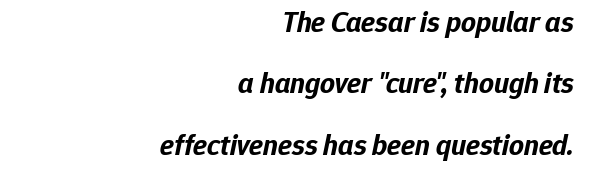
A typesetter would call this proportional, since set widths differ per character. Notice how the stems are inclined rather than vertical — that's the hallmark of italics. Tracking here is standard; glyphs follow each other at the usual distance. Airy leading. Heft: maximum for text — a bold.
